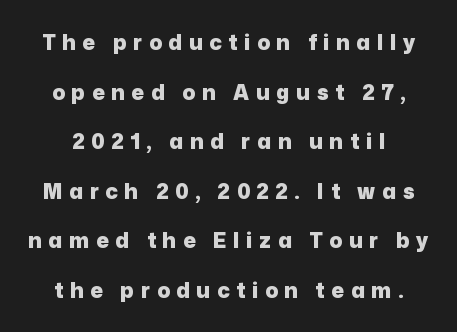
The lettering holds an erect, upright posture throughout. This sample uses expanded letter spacing, leaving extra air between glyphs. These lines carry a lot of weight — the face is fully bold. Descenders are the only things crossing below the line.
